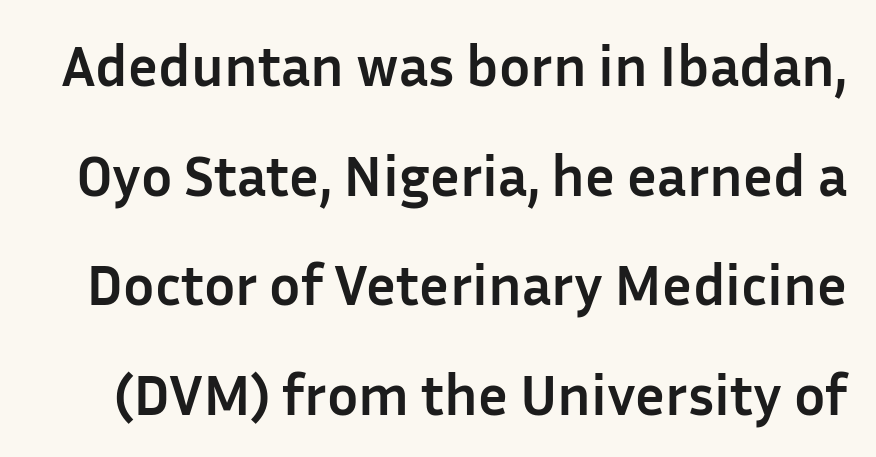
Q: Is the text bold? A: Yes.
Q: Is the text italic (slanted)? A: No, it is upright.
Q: Is the typeface a serif or a sans-serif typeface? A: Sans-serif.
Q: Is the text underlined? A: No.
Q: Is the spacing between letters normal or unusually wide? A: Normal.
Q: Width (condensed, normal, or wide)? A: Normal.
Q: Stroke contrast? A: Low.
Q: x-height? A: Medium.
Q: Monospaced? A: No.
